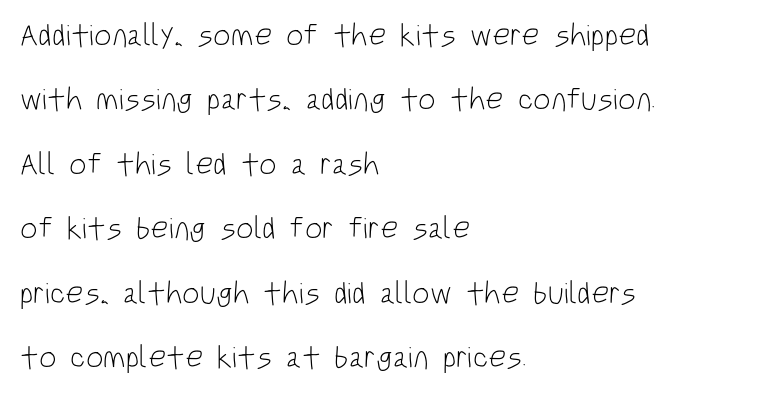
Q: Is the text bold? A: No.
Q: Is the text italic (slanted)? A: No, it is upright.
Q: Is the typeface a serif or a sans-serif typeface? A: Sans-serif.
Q: Is the text underlined? A: No.
Q: How is the paragraph aligned? A: Left-aligned.
Q: Is the spacing between letters normal or unusually wide? A: Normal.
Q: Is the spacing between lines tight, normal or loose? A: Loose.
Q: Width (condensed, normal, or wide)? A: Condensed.
Q: Stroke contrast? A: Low.
Q: x-height? A: Large.
Q: Monospaced? A: No.
